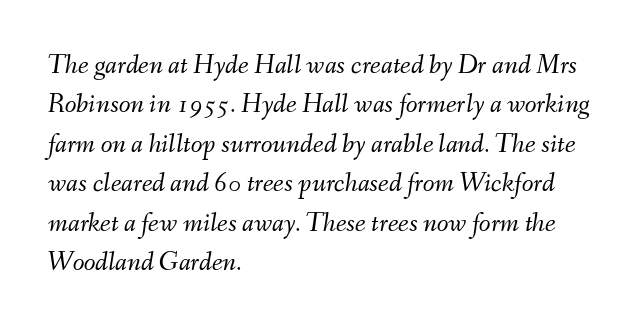
Beneath every word, the page is bare. Reading down the block, your eye returns to a fixed left position each line. The tracking reads as untouched default to a designer's eye. If you drew a line through each stem, it would be angled. Vertical stems look standard width or narrower in stroke. The space between consecutive lines is moderate.
